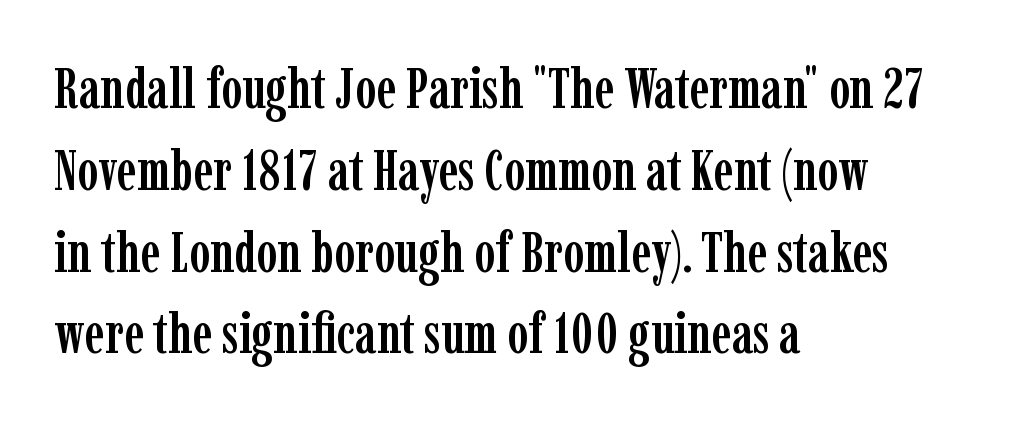
Q: Is the text italic (slanted)? A: No, it is upright.
Q: Is the typeface a serif or a sans-serif typeface? A: Serif.
Q: Is the text underlined? A: No.
Q: How is the paragraph aligned? A: Left-aligned.
Q: Is the spacing between letters normal or unusually wide? A: Normal.
Q: Is the spacing between lines tight, normal or loose? A: Normal.
Q: Width (condensed, normal, or wide)? A: Condensed.
Q: Stroke contrast? A: Low.
Q: x-height? A: Medium.
Q: Monospaced? A: No.
